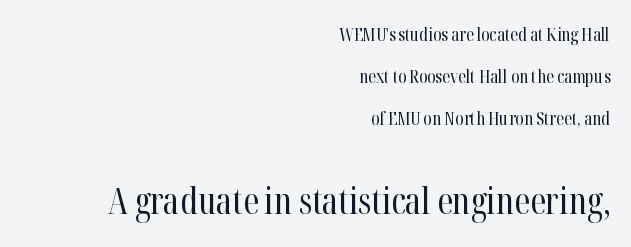
The image shows 36 px regular-weight, condensed serif type, upright; set right-aligned, loose line spacing (2.32x), normal letter spacing, not underlined; the second (bottom) block is 2.0x larger; high stroke contrast and a medium x-height.
